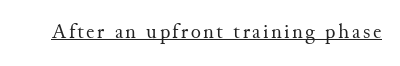
Q: Is the text bold? A: No.
Q: Is the text italic (slanted)? A: No, it is upright.
Q: Is the text underlined? A: Yes.
